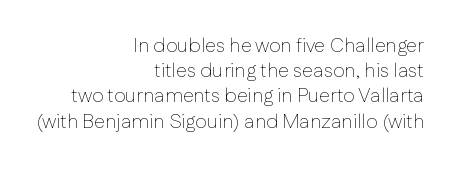
Q: Is the text bold? A: No.
Q: Is the text italic (slanted)? A: No, it is upright.
Q: Is the text underlined? A: No.
Q: How is the paragraph aligned? A: Right-aligned.
Q: Is the spacing between letters normal or unusually wide? A: Normal.
Q: Is the spacing between lines tight, normal or loose? A: Normal.
